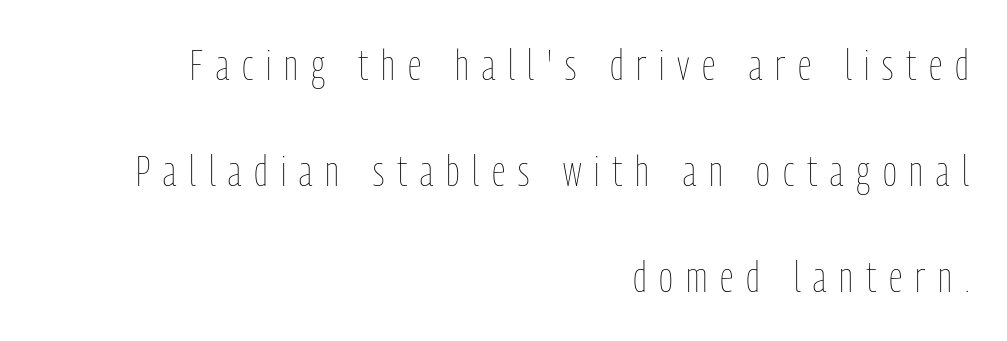
{"italic": "no", "bold": "no", "weight": "thin", "width": "condensed", "stroke_contrast": "low", "x_height": "medium", "monospaced": "no", "underline": "no", "align": "right", "line_spacing": "loose", "line_spacing_ratio": 2.47, "letter_spacing": "wide", "letter_spacing_em": 0.3, "glyph_px": 43}
